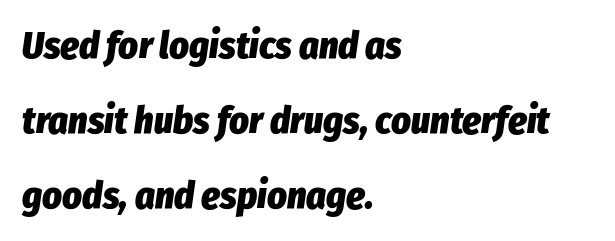
On the weight axis this lands at bold, roughly 700. The paragraph shown leans on its left margin. Slant detected: the letters are inclined. Words float on clear page, feet unadorned. This sample has the flowing, uneven cadence of proportional lettering.
